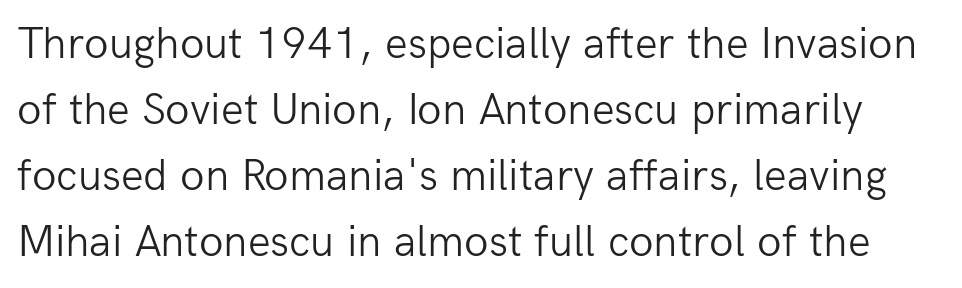
{"serif": "no", "italic": "no", "bold": "no", "weight": "light", "width": "normal", "stroke_contrast": "low", "x_height": "medium", "monospaced": "no", "underline": "no", "line_spacing": "normal", "line_spacing_ratio": 1.47, "letter_spacing": "normal", "letter_spacing_em": 0.0, "glyph_px": 45}
